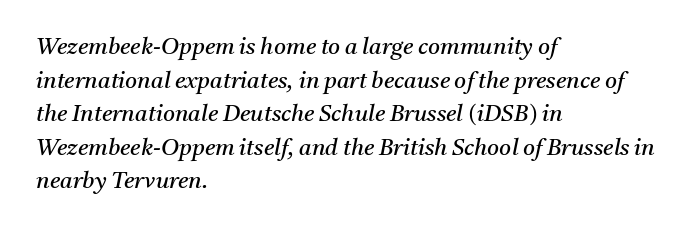
Q: Is the text bold? A: No.
Q: Is the text italic (slanted)? A: Yes, it leans right by about 11 degrees.
Q: Is the text underlined? A: No.
Q: How is the paragraph aligned? A: Left-aligned.
Q: Is the spacing between letters normal or unusually wide? A: Normal.
Q: Is the spacing between lines tight, normal or loose? A: Normal.
